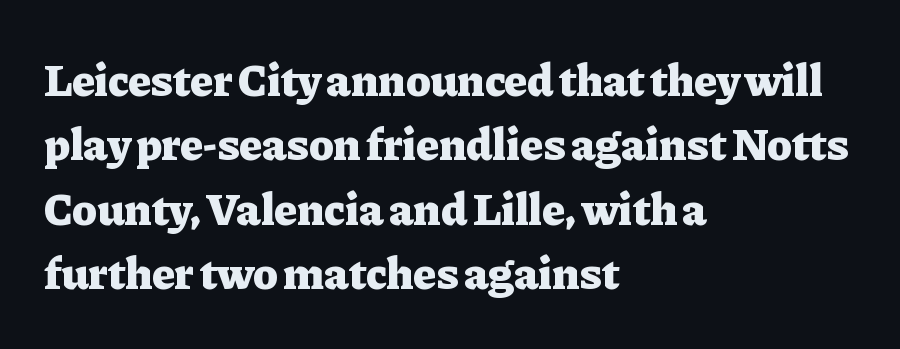
The image shows 46 px heavy serif type, upright; set left-aligned, normal line spacing (1.4x), normal letter spacing, not underlined; low stroke contrast and a medium x-height.
